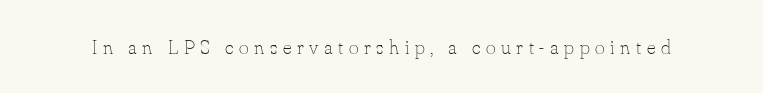
The image shows 21 px text type, upright; set unusually wide letter spacing (+0.27 em), not underlined.
